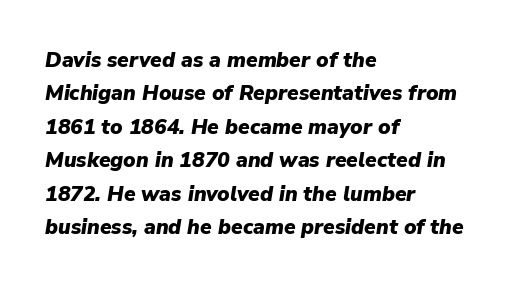
Teacher's note: observe the even left margin — that is flush-left alignment. Slanted lettering throughout. Emphasis by weight is at full strength: bold. Any mark beneath the type? The region is blank. Nothing unusual about the tracking: characters are spaced as the font intends. The block of text has a typical density, with ordinary space between rows.
